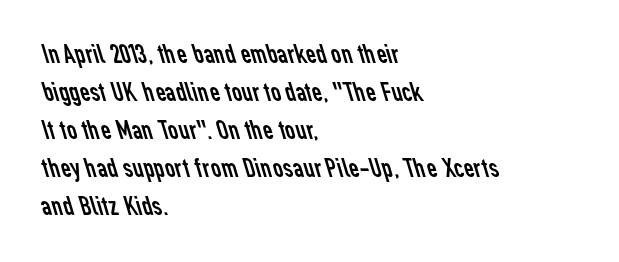
{"serif": "no", "bold": "no", "weight": "regular", "width": "normal", "stroke_contrast": "low", "x_height": "medium", "monospaced": "no", "underline": "no", "align": "left", "line_spacing": "normal", "line_spacing_ratio": 1.36, "letter_spacing": "normal", "letter_spacing_em": 0.0, "glyph_px": 28}
